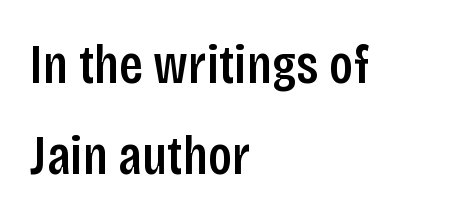
Q: Is the text bold? A: Semi-bold.
Q: Is the text italic (slanted)? A: No, it is upright.
Q: Is the typeface a serif or a sans-serif typeface? A: Sans-serif.
Q: Is the text underlined? A: No.
Q: How is the paragraph aligned? A: Left-aligned.
Q: Is the spacing between letters normal or unusually wide? A: Normal.
Q: Is the spacing between lines tight, normal or loose? A: Normal.
Q: Width (condensed, normal, or wide)? A: Condensed.
Q: Stroke contrast? A: Low.
Q: x-height? A: Large.
Q: Monospaced? A: No.
